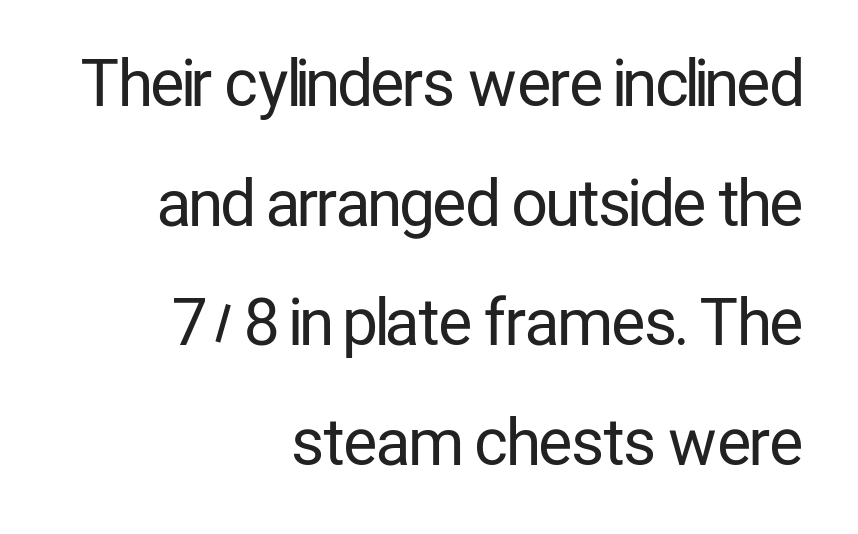
{"serif": "no", "italic": "no", "bold": "no", "weight": "regular", "width": "condensed", "stroke_contrast": "low", "x_height": "medium", "monospaced": "no", "underline": "no", "align": "right", "line_spacing": "loose", "line_spacing_ratio": 1.9, "letter_spacing": "normal", "letter_spacing_em": 0.0, "glyph_px": 63}
